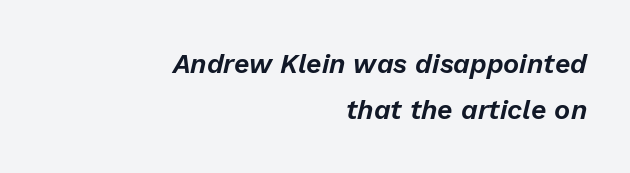
{"italic": "yes", "lean": "right", "slant_degrees": 13, "underline": "no", "align": "right", "line_spacing_ratio": 1.71, "letter_spacing": "normal", "letter_spacing_em": 0.0, "glyph_px": 27}
